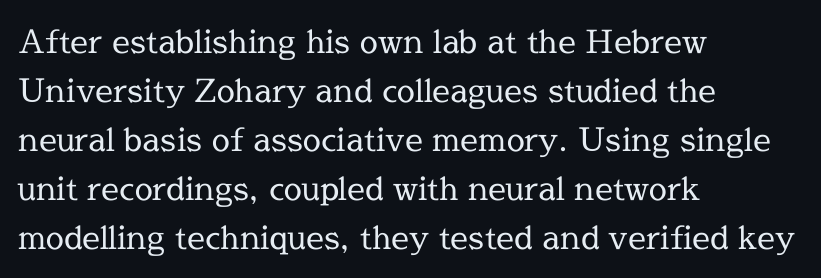
{"serif": "yes", "italic": "no", "bold": "no", "weight": "regular", "width": "normal", "x_height": "medium", "monospaced": "no", "underline": "no", "align": "left", "line_spacing": "normal", "line_spacing_ratio": 1.53, "letter_spacing": "normal", "letter_spacing_em": 0.0, "glyph_px": 32}
